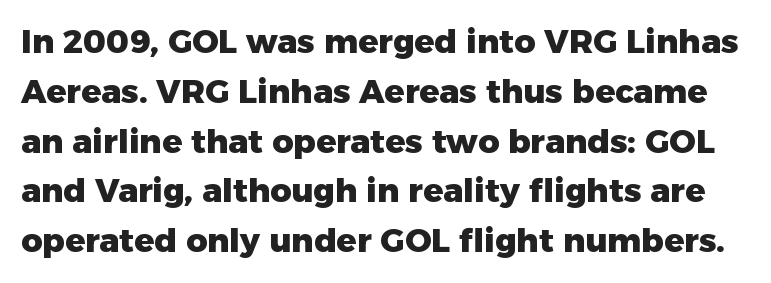
{"serif": "no", "italic": "no", "bold": "yes", "weight": "heavy", "width": "normal", "stroke_contrast": "low", "x_height": "medium", "monospaced": "no", "underline": "no", "line_spacing": "normal", "line_spacing_ratio": 1.51, "letter_spacing": "normal", "letter_spacing_em": 0.0, "glyph_px": 33}
